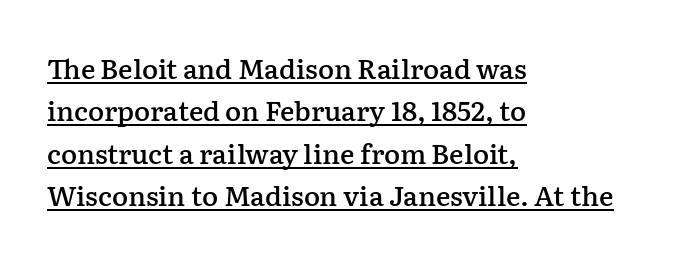
{"italic": "no", "bold": "semi", "underline": "yes", "align": "left", "line_spacing": "normal", "line_spacing_ratio": 1.57, "letter_spacing": "normal", "letter_spacing_em": 0.0, "glyph_px": 27}
